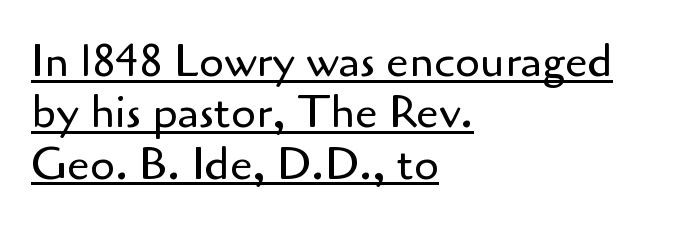
{"serif": "no", "italic": "no", "bold": "no", "weight": "regular", "width": "normal", "stroke_contrast": "low", "x_height": "small", "monospaced": "no", "underline": "yes", "align": "left", "line_spacing": "tight", "line_spacing_ratio": 1.14, "letter_spacing": "normal", "letter_spacing_em": 0.0, "glyph_px": 45}
